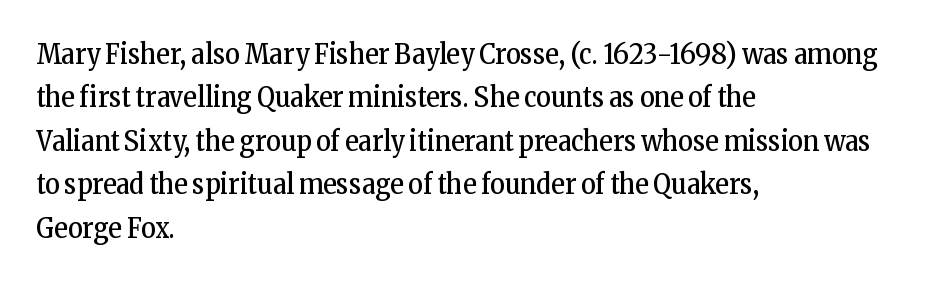
The strip under each line holds only bare page. The rows are spaced the way most documents space them. Tall strokes in this sample are plumb rather than angled. To sum up the face: it has serifs. The weight tops out at a normal text grade. Tracking here is standard; glyphs follow each other at the usual distance.
